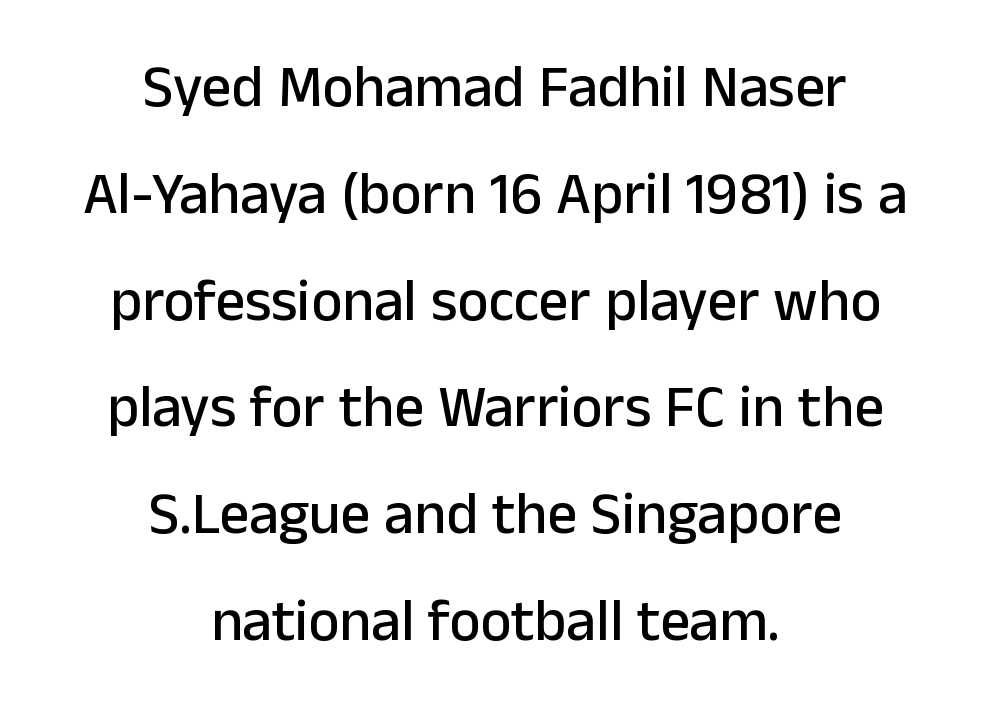
Q: Is the text italic (slanted)? A: No, it is upright.
Q: Is the typeface a serif or a sans-serif typeface? A: Sans-serif.
Q: Is the text underlined? A: No.
Q: How is the paragraph aligned? A: Centered.
Q: Is the spacing between letters normal or unusually wide? A: Normal.
Q: Width (condensed, normal, or wide)? A: Normal.
Q: Stroke contrast? A: Low.
Q: x-height? A: Medium.
Q: Monospaced? A: No.
